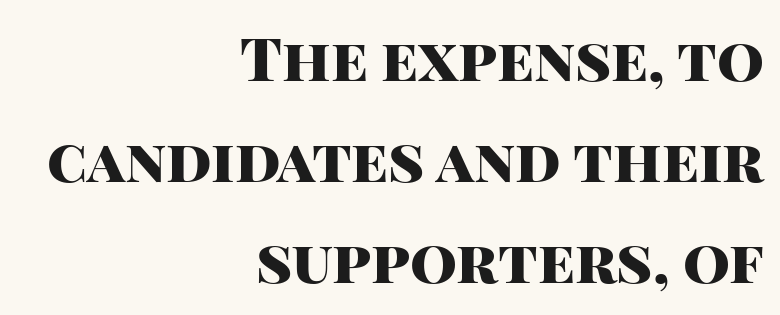
The image shows 60 px heavy sans-serif type, upright; set right-aligned, normal line spacing (1.68x), normal letter spacing, not underlined; high stroke contrast and a large x-height.
